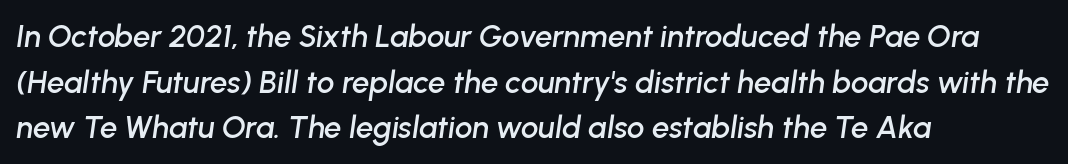
Q: Is the text italic (slanted)? A: Yes, it leans right by about 8 degrees.
Q: Is the text underlined? A: No.
Q: How is the paragraph aligned? A: Left-aligned.
Q: Is the spacing between letters normal or unusually wide? A: Normal.
Q: Is the spacing between lines tight, normal or loose? A: Normal.
Q: Width (condensed, normal, or wide)? A: Normal.
Q: Stroke contrast? A: Low.
Q: x-height? A: Medium.
Q: Monospaced? A: No.
